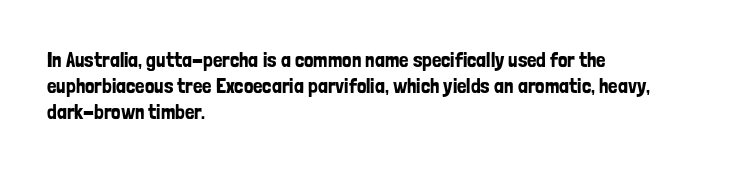
The image shows 21 px text type, upright; set left-aligned, line spacing 1.24x, normal letter spacing, not underlined.
